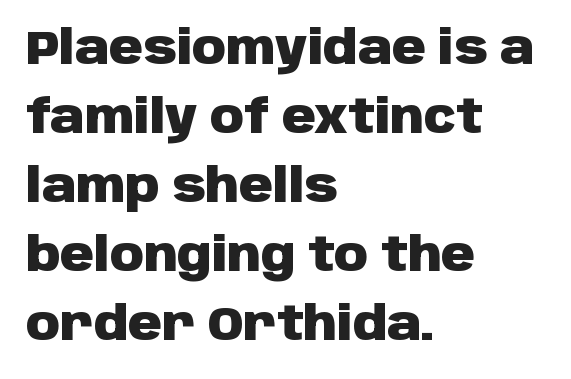
The image shows 47 px heavy sans-serif type, upright; set left-aligned, normal line spacing (1.47x), normal letter spacing, not underlined; low stroke contrast and a large x-height.
